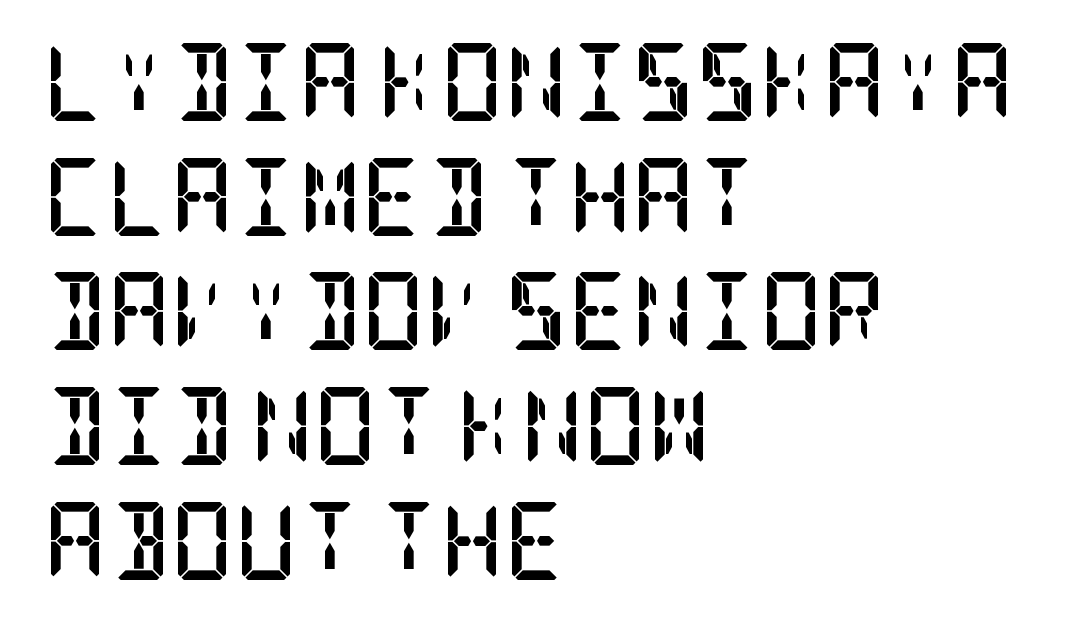
Alignment: flush left. Typesetter's note: full bold, strokes at maximum text heaviness. What kind of face is this? One with serifs. The baseline area is clear. Ascenders rise straight up at ninety degrees.
